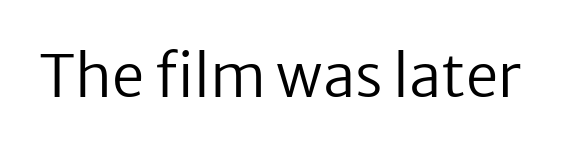
Q: Is the text bold? A: No.
Q: Is the text italic (slanted)? A: No, it is upright.
Q: Is the typeface a serif or a sans-serif typeface? A: Sans-serif.
Q: Is the text underlined? A: No.
Q: Is the spacing between letters normal or unusually wide? A: Normal.
Q: Width (condensed, normal, or wide)? A: Normal.
Q: Stroke contrast? A: Low.
Q: x-height? A: Medium.
Q: Monospaced? A: No.
